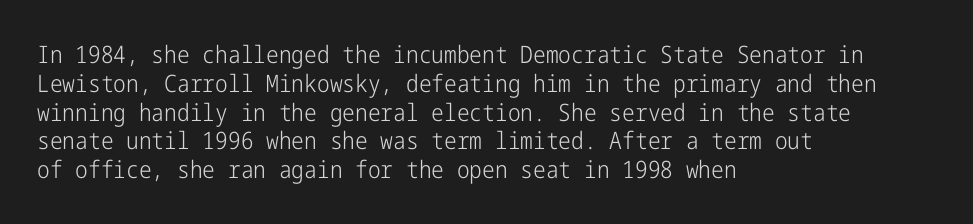
Q: Is the text bold? A: No.
Q: Is the text italic (slanted)? A: No, it is upright.
Q: Is the text underlined? A: No.
Q: How is the paragraph aligned? A: Left-aligned.
Q: Is the spacing between letters normal or unusually wide? A: Normal.
